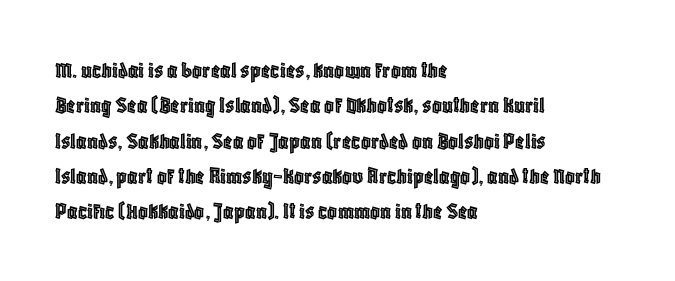
Q: Is the text italic (slanted)? A: No, it is upright.
Q: Is the text underlined? A: No.
Q: How is the paragraph aligned? A: Left-aligned.
Q: Is the spacing between letters normal or unusually wide? A: Normal.
Q: Is the spacing between lines tight, normal or loose? A: Normal.
